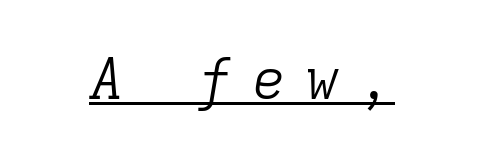
Q: Is the text bold? A: No.
Q: Is the text italic (slanted)? A: Yes, it leans right by about 9 degrees.
Q: Is the typeface a serif or a sans-serif typeface? A: Serif.
Q: Is the text underlined? A: Yes.
Q: Is the spacing between letters normal or unusually wide? A: Unusually wide.
Q: Width (condensed, normal, or wide)? A: Normal.
Q: Stroke contrast? A: Low.
Q: x-height? A: Medium.
Q: Monospaced? A: Yes.
